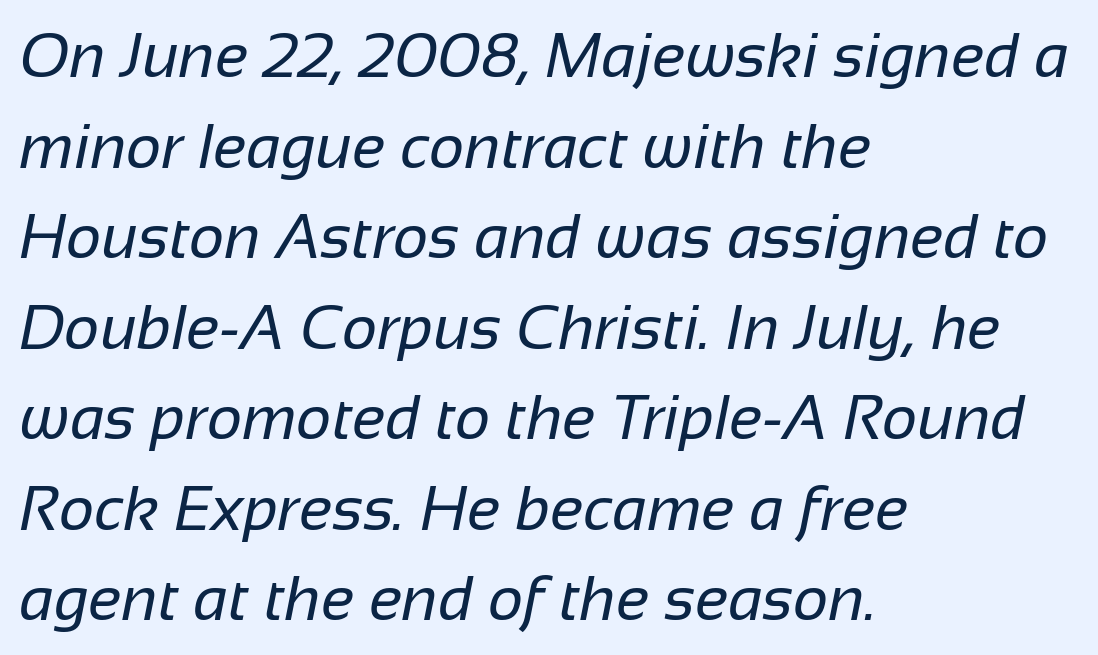
Q: Is the text bold? A: No.
Q: Is the typeface a serif or a sans-serif typeface? A: Sans-serif.
Q: Is the text underlined? A: No.
Q: How is the paragraph aligned? A: Left-aligned.
Q: Is the spacing between letters normal or unusually wide? A: Normal.
Q: Is the spacing between lines tight, normal or loose? A: Normal.
Q: Width (condensed, normal, or wide)? A: Normal.
Q: Stroke contrast? A: Low.
Q: x-height? A: Medium.
Q: Monospaced? A: No.
